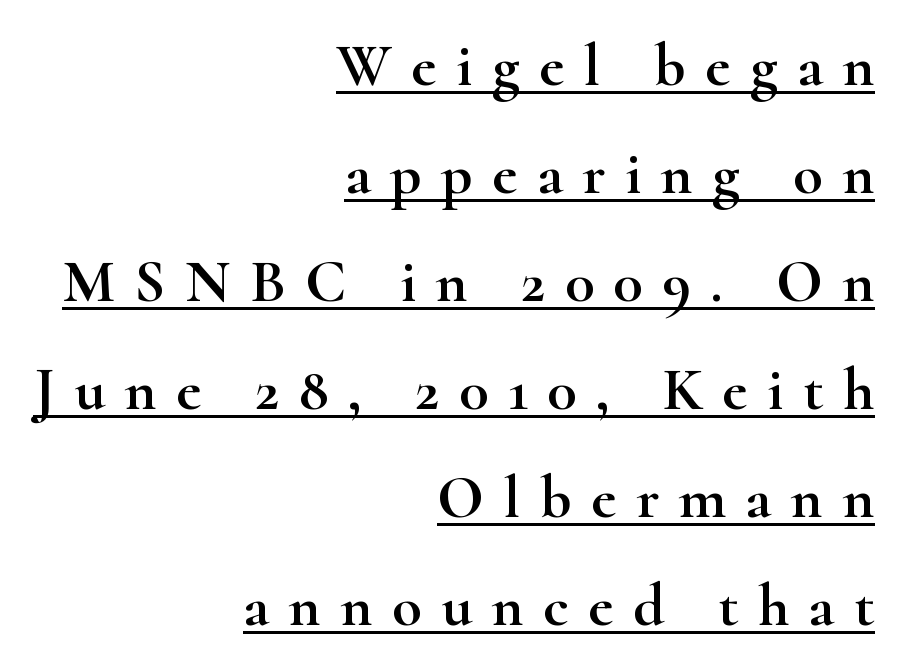
Q: Is the text italic (slanted)? A: No, it is upright.
Q: Is the typeface a serif or a sans-serif typeface? A: Serif.
Q: Is the text underlined? A: Yes.
Q: How is the paragraph aligned? A: Right-aligned.
Q: Is the spacing between letters normal or unusually wide? A: Unusually wide.
Q: Width (condensed, normal, or wide)? A: Wide.
Q: Stroke contrast? A: High.
Q: x-height? A: Small.
Q: Monospaced? A: No.
